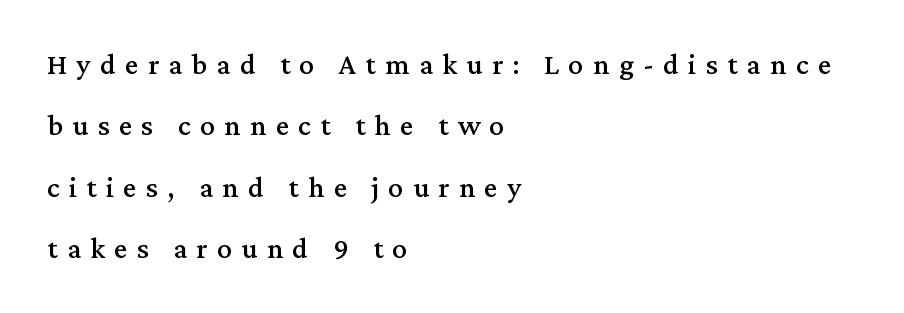
Q: Is the text italic (slanted)? A: No, it is upright.
Q: Is the typeface a serif or a sans-serif typeface? A: Serif.
Q: Is the text underlined? A: No.
Q: How is the paragraph aligned? A: Left-aligned.
Q: Is the spacing between letters normal or unusually wide? A: Unusually wide.
Q: Is the spacing between lines tight, normal or loose? A: Loose.
Q: Width (condensed, normal, or wide)? A: Normal.
Q: Stroke contrast? A: Medium.
Q: x-height? A: Medium.
Q: Monospaced? A: No.
